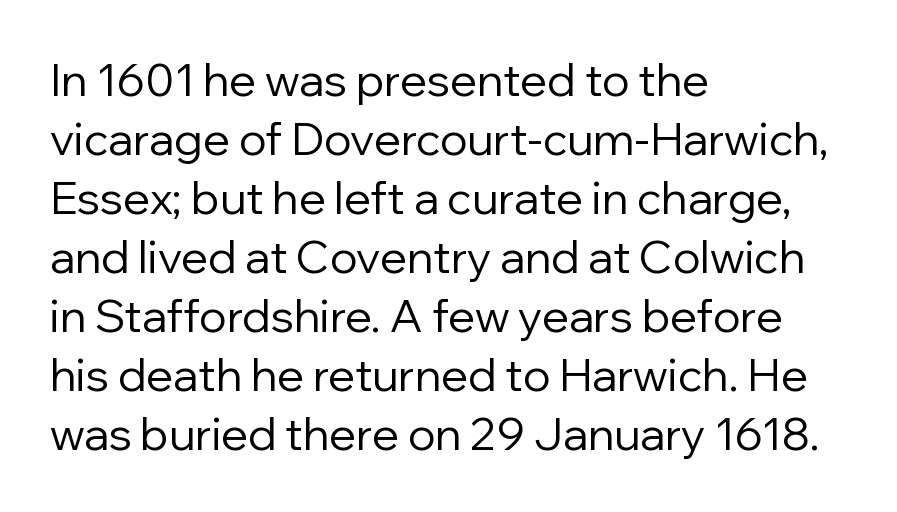
Beneath every word, the page is bare. Standard letterfit; no display-style spreading of the glyphs. Leading matches the norm, producing a regular column. The letters carry no serifs — their stems end cleanly without finishing strokes. The font's upright variant was chosen for this text. These lines stack with their left ends in a neat column.
